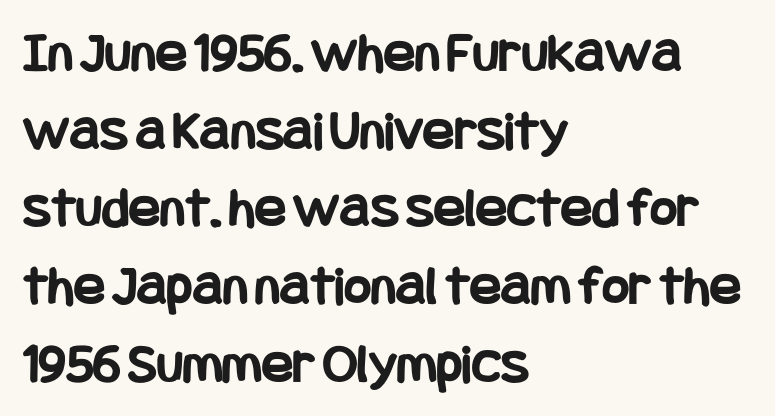
The image shows 58 px bold, condensed sans-serif type, upright; set left-aligned, normal line spacing (1.34x), normal letter spacing, not underlined; low stroke contrast and a large x-height.
